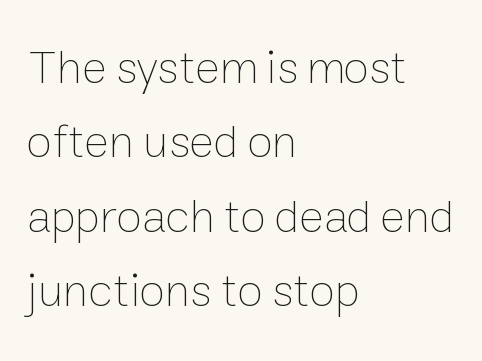
The image shows 47 px thin type, upright; set left-aligned, normal line spacing (1.58x), normal letter spacing, not underlined; low stroke contrast and a medium x-height.
